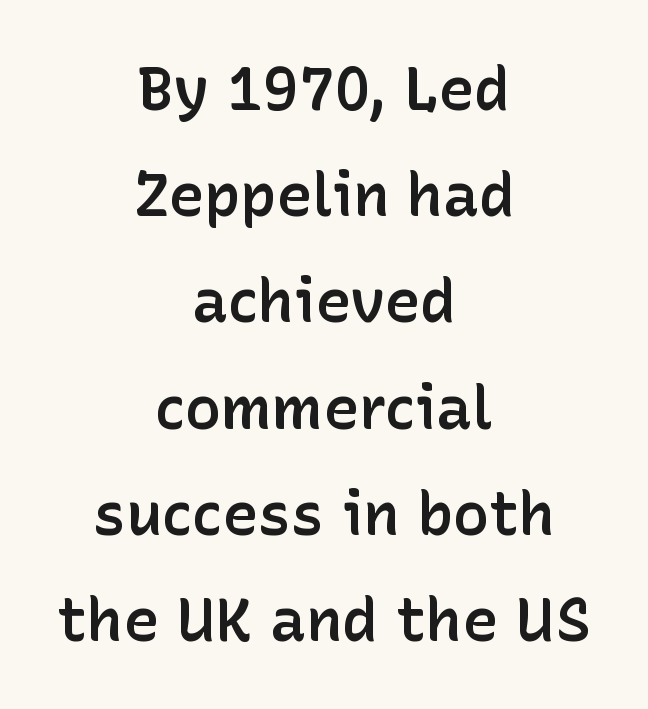
The image shows 60 px semibold sans-serif type, upright; set centered, line spacing 1.77x, normal letter spacing, not underlined; low stroke contrast and a medium x-height.
